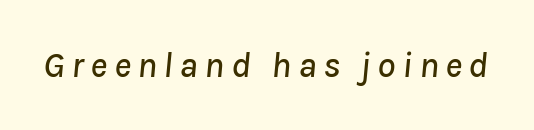
{"italic": "yes", "lean": "right", "slant_degrees": 8, "width": "normal", "stroke_contrast": "low", "x_height": "medium", "monospaced": "no", "underline": "no", "glyph_px": 36}
